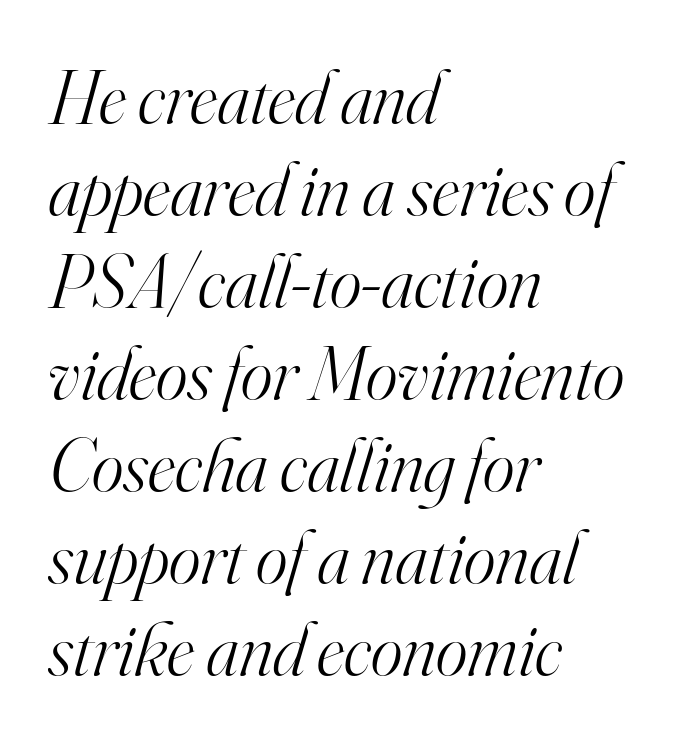
Q: Is the text bold? A: No.
Q: Is the text italic (slanted)? A: Yes, it leans right by about 16 degrees.
Q: Is the typeface a serif or a sans-serif typeface? A: Serif.
Q: Is the text underlined? A: No.
Q: How is the paragraph aligned? A: Left-aligned.
Q: Is the spacing between letters normal or unusually wide? A: Normal.
Q: Width (condensed, normal, or wide)? A: Normal.
Q: Stroke contrast? A: High.
Q: x-height? A: Small.
Q: Monospaced? A: No.
